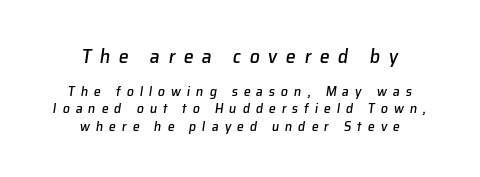
{"italic": "yes", "lean": "right", "slant_degrees": 8, "underline": "no", "align": "center", "line_spacing_ratio": 1.22, "letter_spacing": "wide", "letter_spacing_em": 0.42, "larger_block": "first", "size_ratio": 1.43, "glyph_px": 20}
